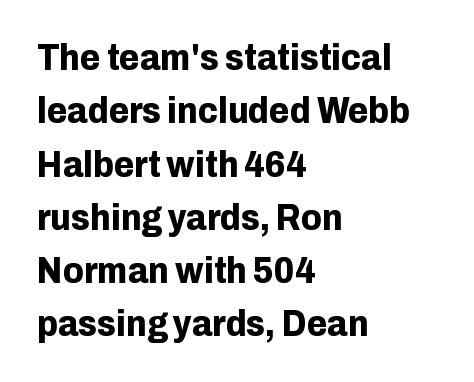
{"serif": "no", "italic": "no", "bold": "yes", "weight": "bold", "width": "normal", "stroke_contrast": "low", "x_height": "medium", "monospaced": "no", "underline": "no", "align": "left", "line_spacing": "normal", "line_spacing_ratio": 1.44, "letter_spacing": "normal", "letter_spacing_em": 0.0, "glyph_px": 37}
